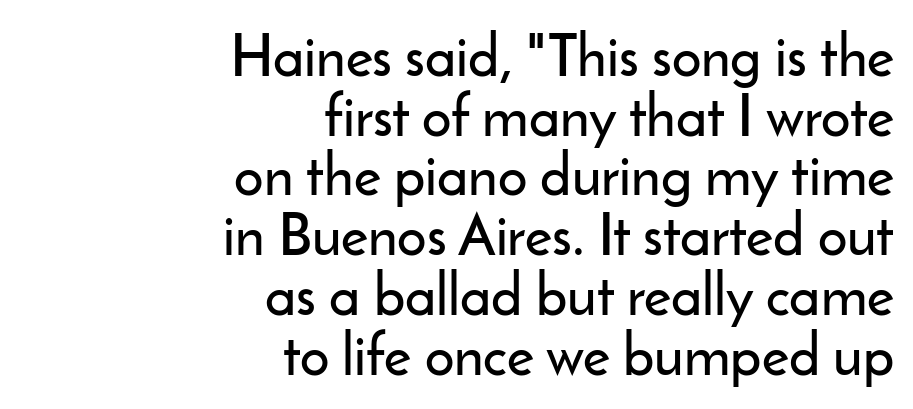
{"serif": "no", "italic": "no", "width": "normal", "stroke_contrast": "low", "x_height": "small", "monospaced": "no", "underline": "no", "align": "right", "line_spacing": "tight", "line_spacing_ratio": 1.03, "letter_spacing": "normal", "letter_spacing_em": 0.0, "glyph_px": 58}
